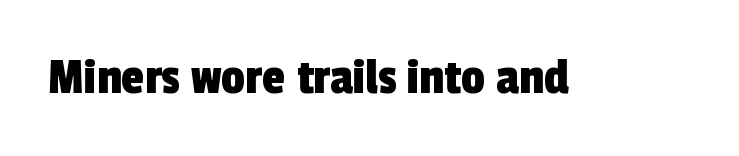
{"serif": "no", "width": "condensed", "x_height": "medium", "monospaced": "no", "underline": "no", "letter_spacing": "normal", "letter_spacing_em": 0.0, "glyph_px": 53}
